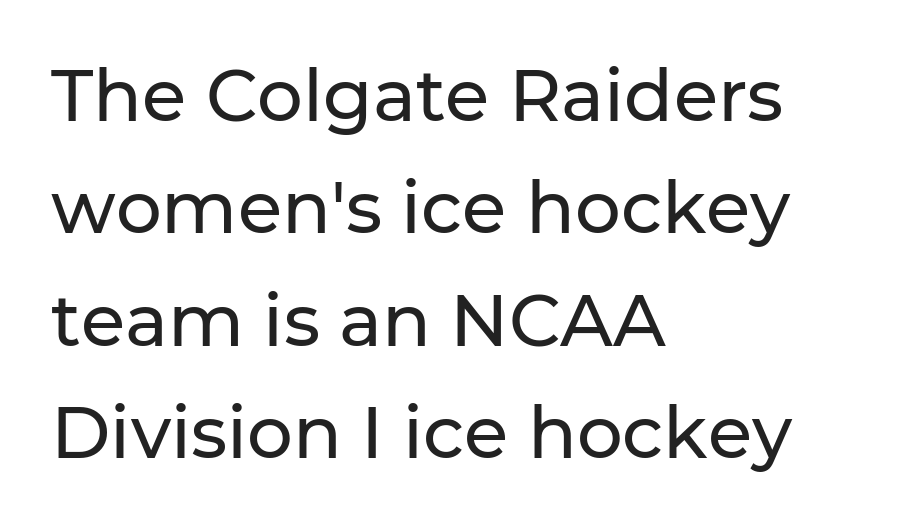
{"serif": "no", "italic": "no", "width": "normal", "stroke_contrast": "low", "x_height": "medium", "monospaced": "no", "underline": "no", "align": "left", "line_spacing": "normal", "line_spacing_ratio": 1.56, "letter_spacing": "normal", "letter_spacing_em": 0.0, "glyph_px": 72}
